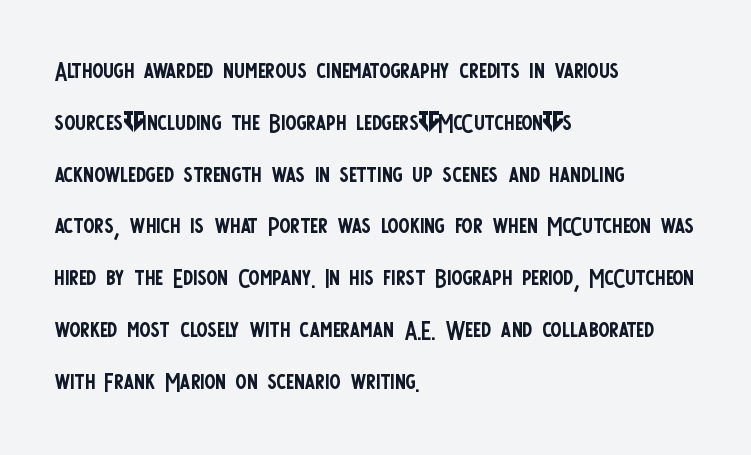
{"serif": "no", "italic": "no", "bold": "no", "weight": "regular", "width": "condensed", "stroke_contrast": "low", "x_height": "large", "monospaced": "no", "underline": "no", "align": "left", "line_spacing": "normal", "line_spacing_ratio": 1.57, "letter_spacing": "normal", "letter_spacing_em": 0.0, "glyph_px": 33}
